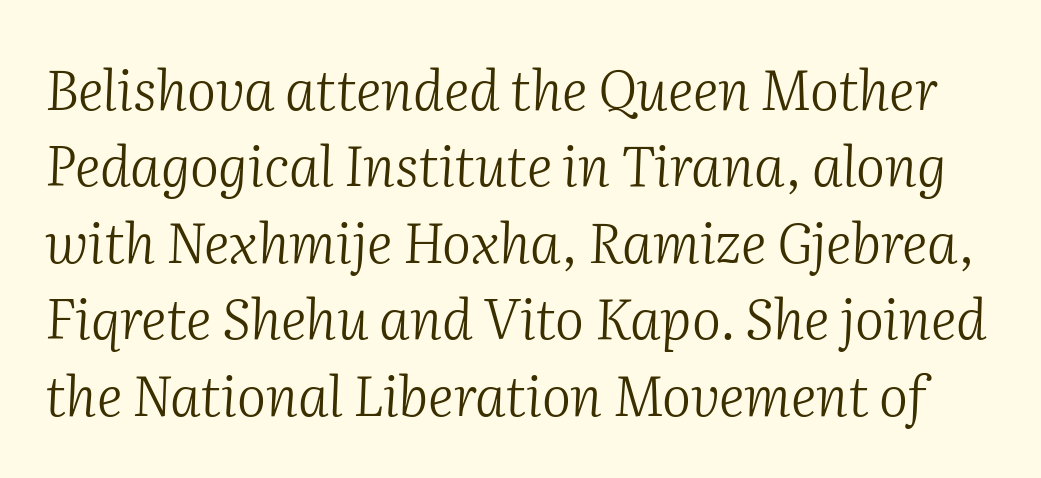
{"serif": "yes", "italic": "yes", "lean": "right", "slant_degrees": 2, "bold": "no", "weight": "light", "width": "normal", "stroke_contrast": "medium", "x_height": "medium", "monospaced": "no", "underline": "no", "line_spacing": "normal", "line_spacing_ratio": 1.39, "letter_spacing": "normal", "letter_spacing_em": 0.0, "glyph_px": 55}
